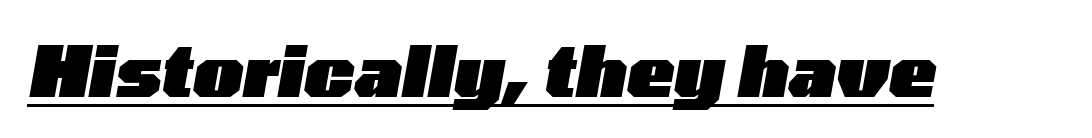
Q: Is the text bold? A: Yes.
Q: Is the text italic (slanted)? A: Yes, it leans right by about 10 degrees.
Q: Is the text underlined? A: Yes.
Q: Is the spacing between letters normal or unusually wide? A: Normal.
Q: Width (condensed, normal, or wide)? A: Wide.
Q: Stroke contrast? A: Low.
Q: x-height? A: Medium.
Q: Monospaced? A: No.
